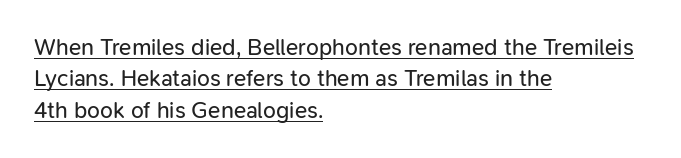
Typeset ragged right — the left edge is the straight one. No extra ink here — the face is not bold. This sample uses an upright cut, with every glyph sitting square on the baseline. In designer terms, the underline attribute is active on this setting.
